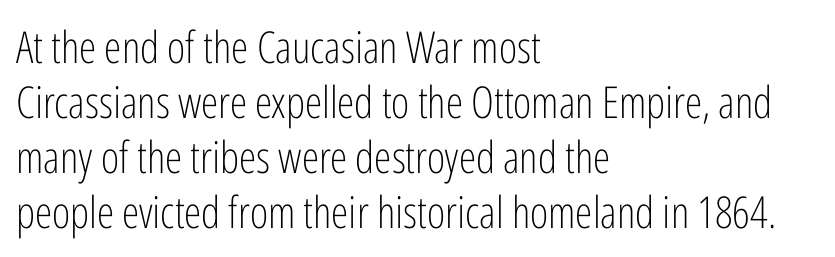
The image shows 44 px light, condensed sans-serif type, upright; set left-aligned, normal line spacing (1.25x), normal letter spacing, not underlined; low stroke contrast and a medium x-height.
